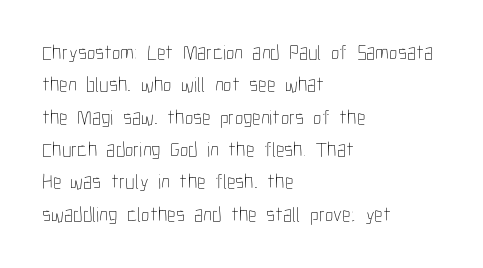
The image shows 21 px text type, upright; set left-aligned, normal line spacing (1.54x), normal letter spacing, not underlined.
